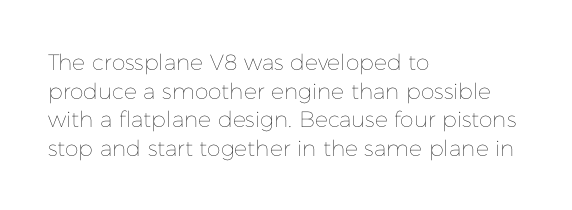
The image shows 22 px text type, upright; set left-aligned, normal line spacing (1.3x), normal letter spacing, not underlined.
